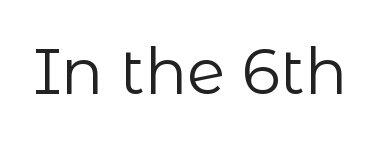
Q: Is the text bold? A: No.
Q: Is the text italic (slanted)? A: No, it is upright.
Q: Is the typeface a serif or a sans-serif typeface? A: Sans-serif.
Q: Is the text underlined? A: No.
Q: Is the spacing between letters normal or unusually wide? A: Normal.
Q: Width (condensed, normal, or wide)? A: Normal.
Q: Stroke contrast? A: Low.
Q: x-height? A: Medium.
Q: Monospaced? A: No.
